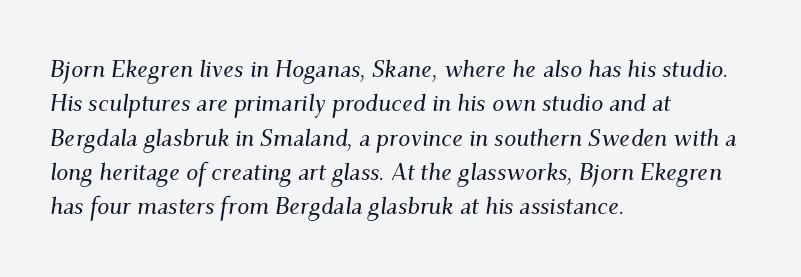
{"italic": "yes", "lean": "right", "slant_degrees": 9, "underline": "no", "align": "left", "line_spacing": "normal", "line_spacing_ratio": 1.43, "letter_spacing": "normal", "letter_spacing_em": 0.0, "glyph_px": 24}
